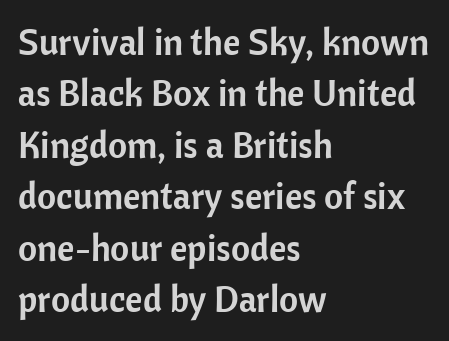
The image shows 37 px sans-serif type, upright; set left-aligned, normal line spacing (1.39x), normal letter spacing, not underlined; low stroke contrast and a medium x-height.
